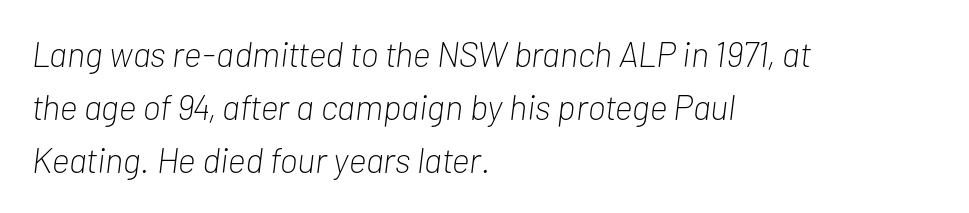
Q: Is the text bold? A: No.
Q: Is the text italic (slanted)? A: Yes, it leans right by about 7 degrees.
Q: Is the text underlined? A: No.
Q: How is the paragraph aligned? A: Left-aligned.
Q: Is the spacing between letters normal or unusually wide? A: Normal.
Q: Is the spacing between lines tight, normal or loose? A: Normal.
Q: Width (condensed, normal, or wide)? A: Condensed.
Q: Stroke contrast? A: Low.
Q: x-height? A: Medium.
Q: Monospaced? A: No.
